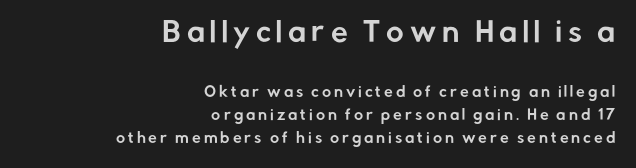
The image shows 27 px text type, upright; set right-aligned, normal line spacing (1.62x), unusually wide letter spacing (+0.21 em), not underlined; the first (top) block is 1.93x larger.
